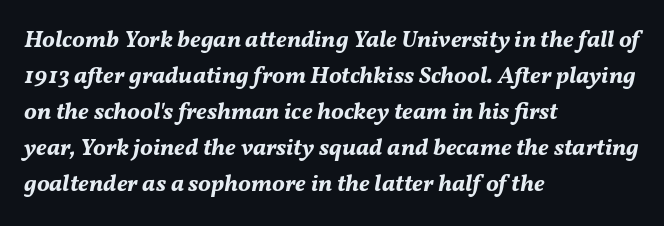
Weight check: bold — yes, fully. In terms of letterspacing, this is plain default setting. Type without underlining. Layout note: lines flush left. How would I describe the line gaps? Plain and ordinary. If you drew a line through each stem, it would be angled.
